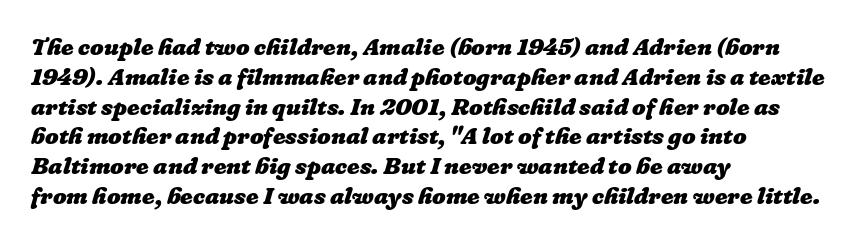
The image shows 24 px bold type; set left-aligned, line spacing 1.24x, normal letter spacing, not underlined.
